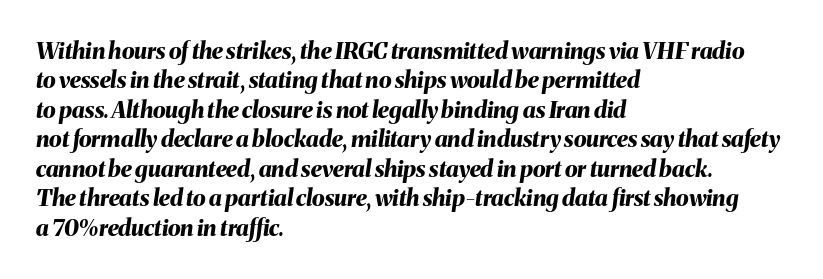
{"italic": "yes", "lean": "right", "slant_degrees": 8, "bold": "yes", "underline": "no", "align": "left", "line_spacing": "normal", "line_spacing_ratio": 1.28, "letter_spacing": "normal", "letter_spacing_em": 0.0, "glyph_px": 23}
